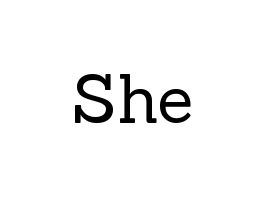
Glance below the letters and you will spot only blank space. Heft: none added — not bold. Style check: upright. Does the type have serifs? Yes, each stem ends in a small foot. Note the varied advance widths — an 'i' is clearly narrower than an 'm'.
